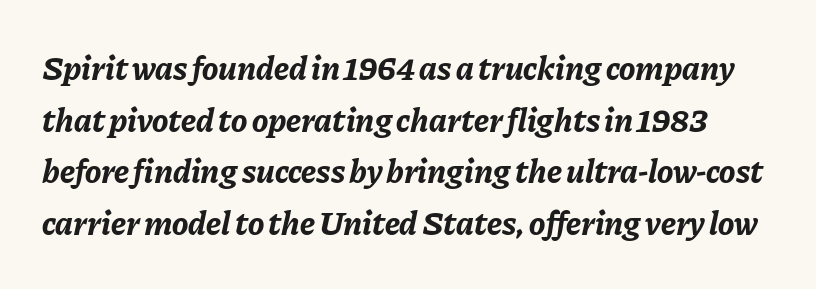
{"italic": "yes", "lean": "right", "slant_degrees": 11, "bold": "yes", "weight": "bold", "width": "normal", "stroke_contrast": "low", "x_height": "medium", "monospaced": "no", "underline": "no", "line_spacing": "normal", "line_spacing_ratio": 1.52, "letter_spacing": "normal", "letter_spacing_em": 0.0, "glyph_px": 34}
